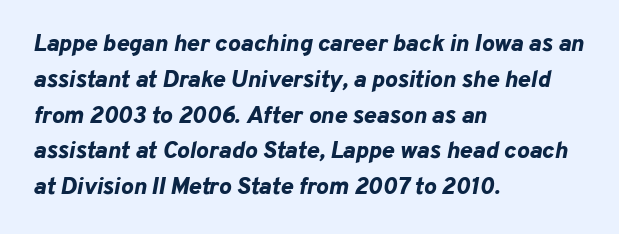
{"italic": "yes", "lean": "right", "slant_degrees": 10, "bold": "yes", "underline": "no", "align": "left", "line_spacing": "normal", "line_spacing_ratio": 1.49, "letter_spacing": "normal", "letter_spacing_em": 0.0, "glyph_px": 24}
